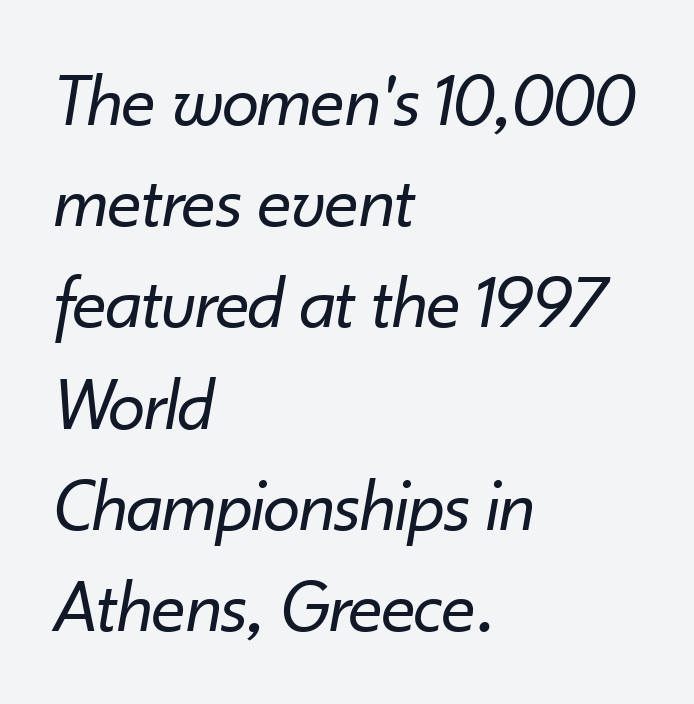
{"italic": "yes", "lean": "right", "slant_degrees": 10, "bold": "no", "weight": "regular", "width": "normal", "stroke_contrast": "low", "x_height": "small", "monospaced": "no", "underline": "no", "align": "left", "line_spacing": "normal", "line_spacing_ratio": 1.35, "letter_spacing": "normal", "letter_spacing_em": 0.0, "glyph_px": 75}
